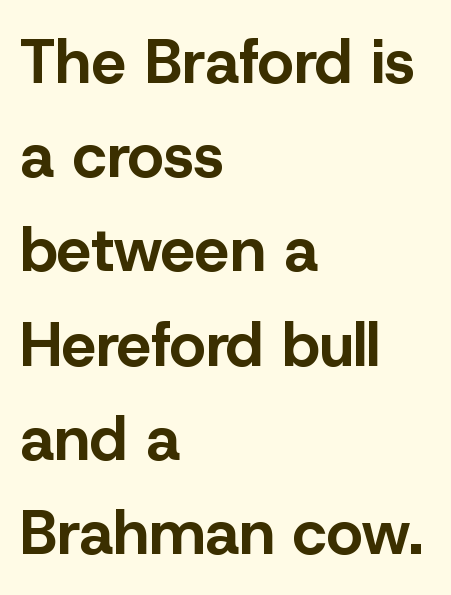
The image shows 62 px bold sans-serif type, upright; set left-aligned, normal line spacing (1.52x), normal letter spacing, not underlined; low stroke contrast and a medium x-height.
